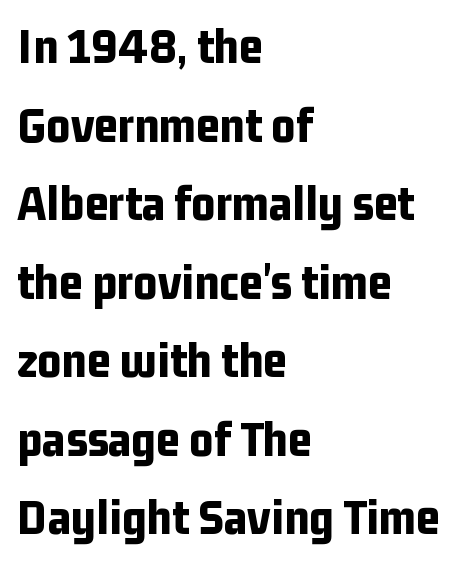
The image shows 52 px bold, condensed sans-serif type, upright; set left-aligned, normal line spacing (1.51x), normal letter spacing, not underlined; low stroke contrast and a medium x-height.
